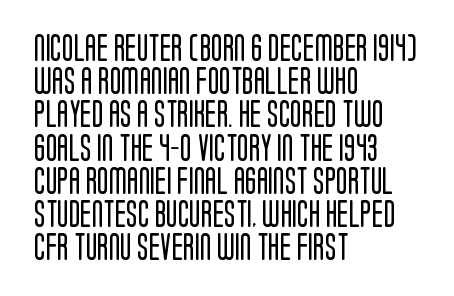
Q: Is the text bold? A: No.
Q: Is the text italic (slanted)? A: No, it is upright.
Q: Is the text underlined? A: No.
Q: How is the paragraph aligned? A: Left-aligned.
Q: Is the spacing between letters normal or unusually wide? A: Normal.
